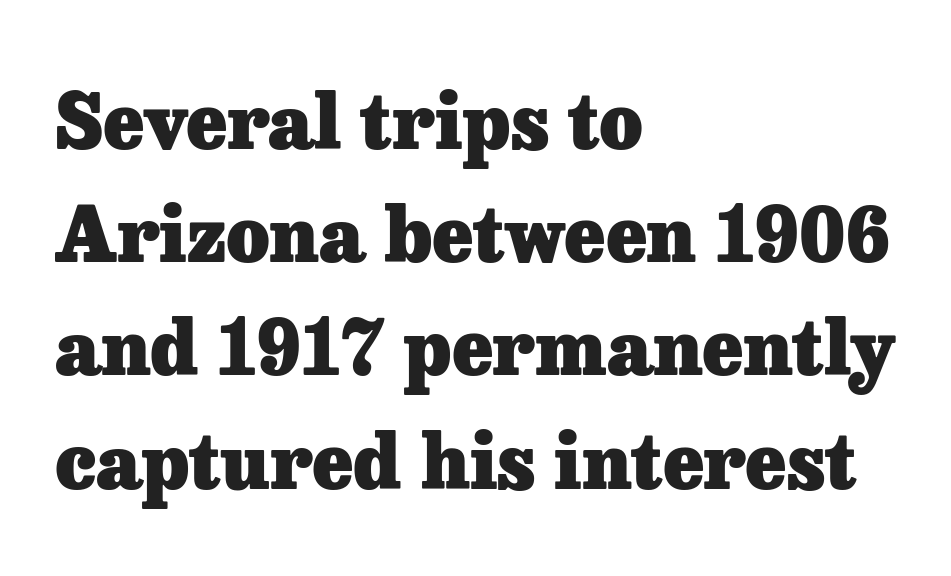
Yep, those are serifs on the letters. These lines are rendered in a variable-pitch font. Words float on clear page, feet unadorned. The rag falls on the right side of this text block. It's the straight-up-and-down kind of type. Line spacing here is normal.
